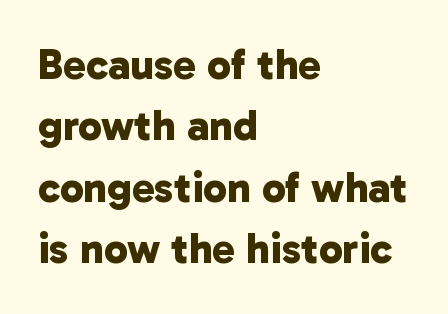
The image shows 43 px bold sans-serif type; set left-aligned, normal line spacing (1.43x), normal letter spacing, not underlined; low stroke contrast and a medium x-height.
